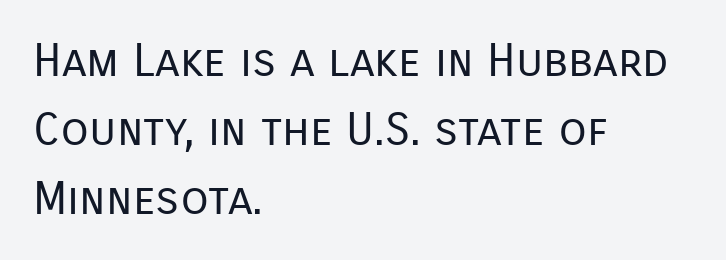
The cut favours lightness, reaching ordinary text weight at its darkest. Each line starts at the same left margin while the right side varies. Is this a fixed-width face? No — the glyphs have proportional, varying widths. This is the regular roman posture of the typeface. Does extra space separate the letters? No, they use regular spacing. The characters display no serif detailing; their extremities are plain.
